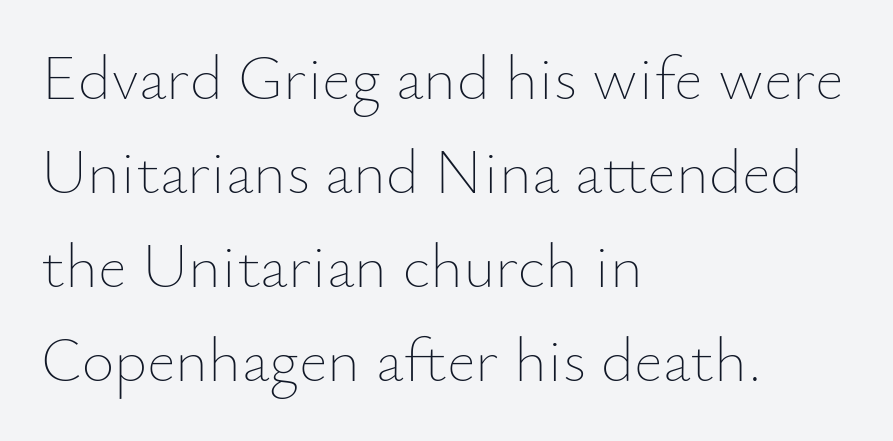
{"italic": "no", "bold": "no", "weight": "thin", "width": "normal", "stroke_contrast": "low", "x_height": "small", "monospaced": "no", "underline": "no", "align": "left", "line_spacing": "normal", "line_spacing_ratio": 1.49, "letter_spacing": "normal", "letter_spacing_em": 0.0, "glyph_px": 63}
